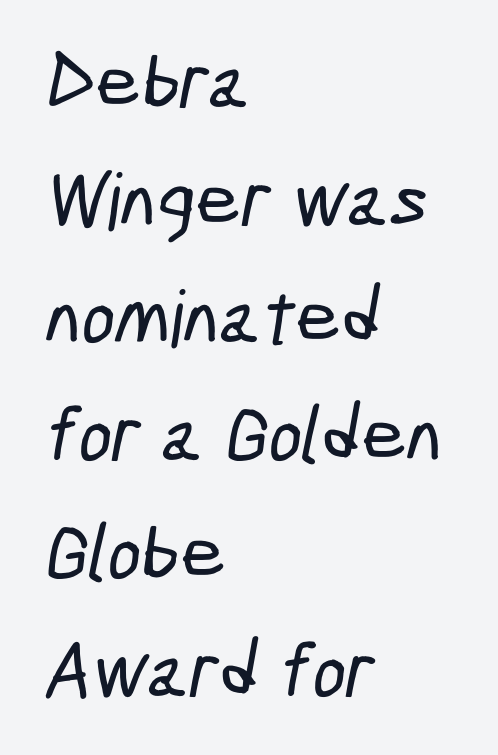
Inter-character spacing is left at the font's built-in metrics. The baseline area is clear. This sample uses a sans-serif face. The setting favours the left margin, as ordinary paragraphs usually do. Do the characters align in a grid? No, the font is proportional. Honestly, the row spacing looks completely unremarkable.
